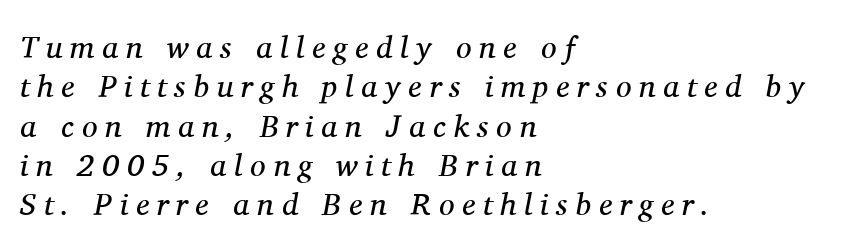
{"serif": "yes", "italic": "yes", "lean": "right", "slant_degrees": 11, "bold": "no", "weight": "regular", "width": "normal", "stroke_contrast": "medium", "x_height": "medium", "monospaced": "no", "underline": "no", "align": "left", "line_spacing": "normal", "line_spacing_ratio": 1.27, "letter_spacing": "wide", "letter_spacing_em": 0.25, "glyph_px": 31}
